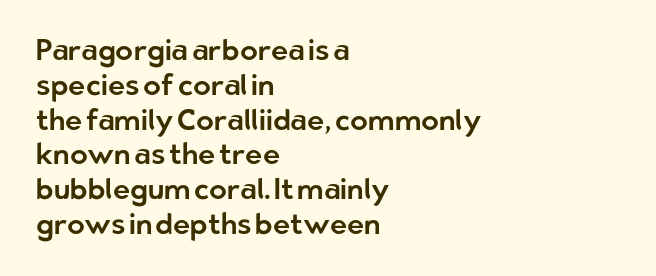
The image shows 29 px sans-serif type, upright; set left-aligned, line spacing 1.2x, normal letter spacing, not underlined; low stroke contrast and a medium x-height.
